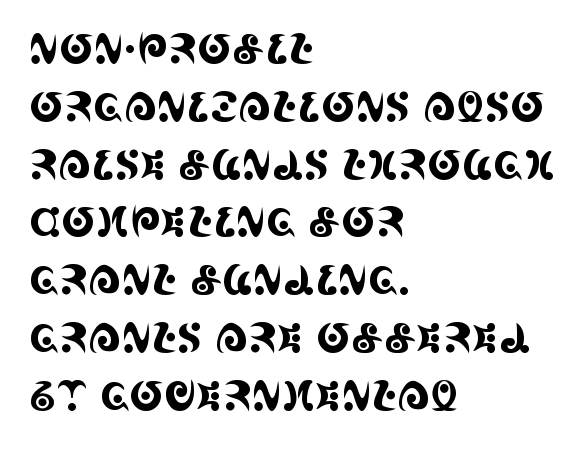
Q: Is the text italic (slanted)? A: No, it is upright.
Q: Is the typeface a serif or a sans-serif typeface? A: Serif.
Q: Is the text underlined? A: No.
Q: How is the paragraph aligned? A: Left-aligned.
Q: Is the spacing between letters normal or unusually wide? A: Normal.
Q: Is the spacing between lines tight, normal or loose? A: Normal.
Q: Width (condensed, normal, or wide)? A: Condensed.
Q: x-height? A: Large.
Q: Monospaced? A: No.
